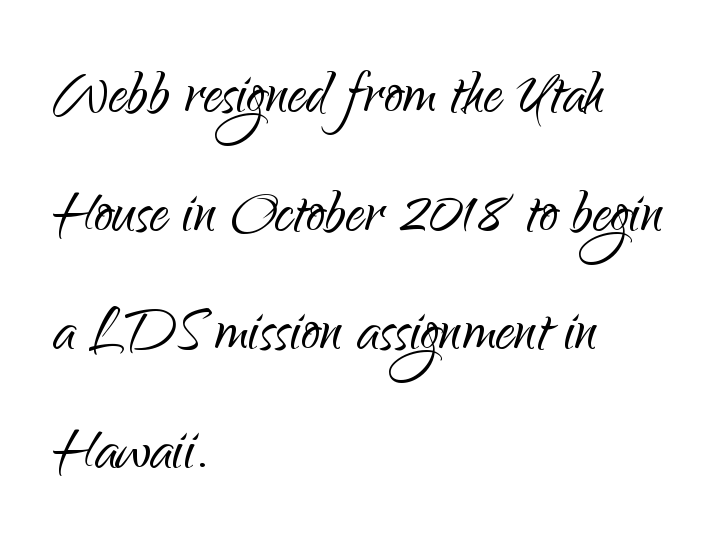
Q: Is the text bold? A: No.
Q: Is the text italic (slanted)? A: Yes.
Q: Is the typeface a serif or a sans-serif typeface? A: Sans-serif.
Q: Is the text underlined? A: No.
Q: How is the paragraph aligned? A: Left-aligned.
Q: Is the spacing between letters normal or unusually wide? A: Normal.
Q: Is the spacing between lines tight, normal or loose? A: Normal.
Q: Width (condensed, normal, or wide)? A: Normal.
Q: Stroke contrast? A: Low.
Q: x-height? A: Small.
Q: Monospaced? A: No.
